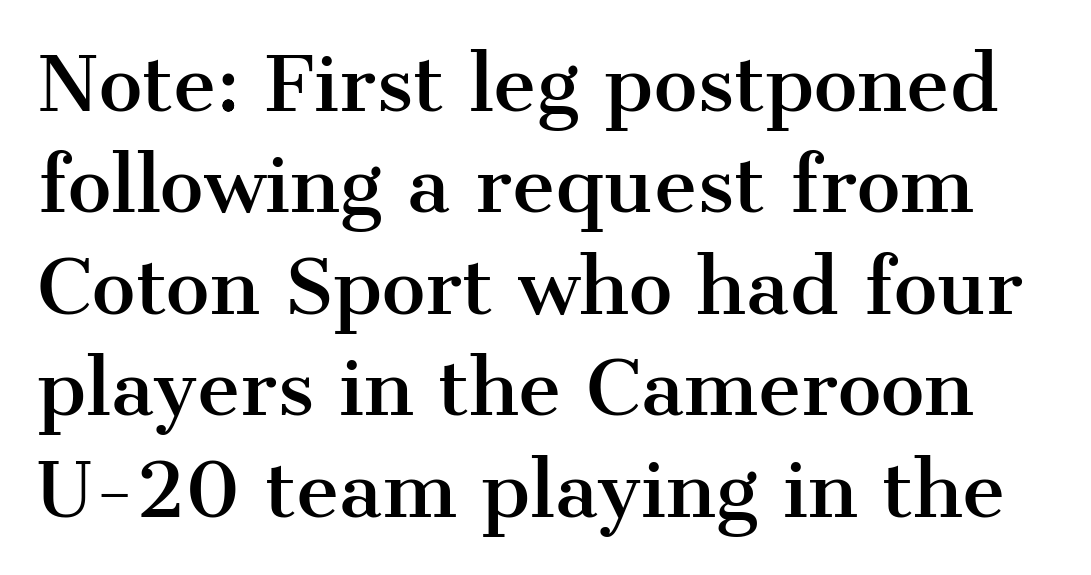
Q: Is the text italic (slanted)? A: No, it is upright.
Q: Is the typeface a serif or a sans-serif typeface? A: Serif.
Q: Is the text underlined? A: No.
Q: Is the spacing between letters normal or unusually wide? A: Normal.
Q: Is the spacing between lines tight, normal or loose? A: Normal.
Q: Width (condensed, normal, or wide)? A: Normal.
Q: Stroke contrast? A: Medium.
Q: x-height? A: Medium.
Q: Monospaced? A: No.
